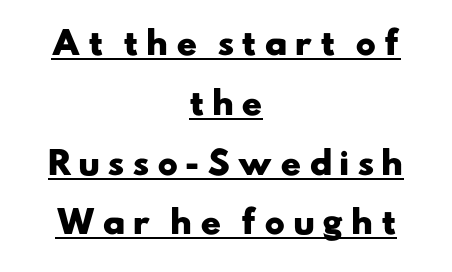
The image shows 31 px heavy, wide sans-serif type; set centered, loose line spacing (1.93x), unusually wide letter spacing (+0.23 em), underlined; low stroke contrast and a small x-height.
